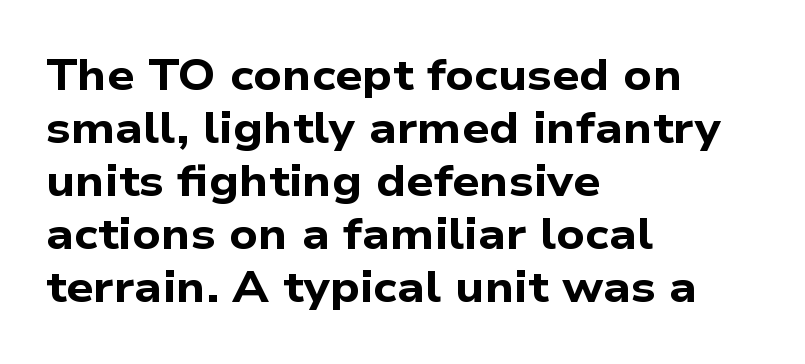
{"serif": "no", "bold": "yes", "weight": "bold", "width": "wide", "stroke_contrast": "low", "x_height": "medium", "monospaced": "no", "underline": "no", "align": "left", "line_spacing_ratio": 1.23, "letter_spacing": "normal", "letter_spacing_em": 0.0, "glyph_px": 43}
